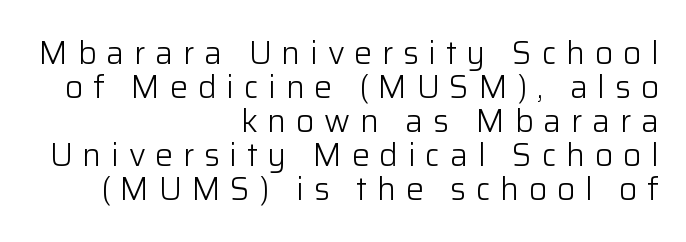
Q: Is the text bold? A: No.
Q: Is the text italic (slanted)? A: No, it is upright.
Q: Is the typeface a serif or a sans-serif typeface? A: Sans-serif.
Q: Is the text underlined? A: No.
Q: How is the paragraph aligned? A: Right-aligned.
Q: Is the spacing between letters normal or unusually wide? A: Unusually wide.
Q: Is the spacing between lines tight, normal or loose? A: Tight.
Q: Width (condensed, normal, or wide)? A: Normal.
Q: Stroke contrast? A: Low.
Q: x-height? A: Medium.
Q: Monospaced? A: No.
